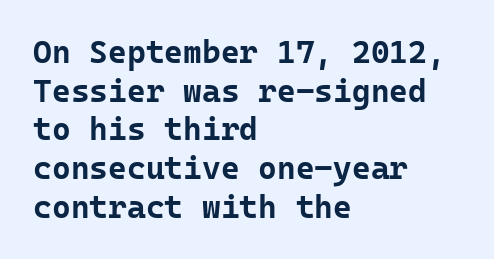
The image shows 32 px bold sans-serif type, upright, monospaced; set left-aligned, line spacing 1.21x, normal letter spacing, not underlined; low stroke contrast and a medium x-height.
